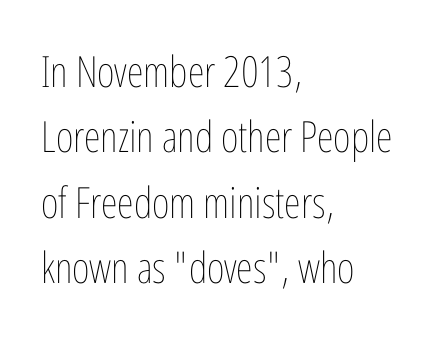
{"italic": "no", "bold": "no", "weight": "thin", "width": "condensed", "stroke_contrast": "low", "x_height": "medium", "monospaced": "no", "underline": "no", "align": "left", "line_spacing": "normal", "line_spacing_ratio": 1.52, "letter_spacing": "normal", "letter_spacing_em": 0.0, "glyph_px": 43}
